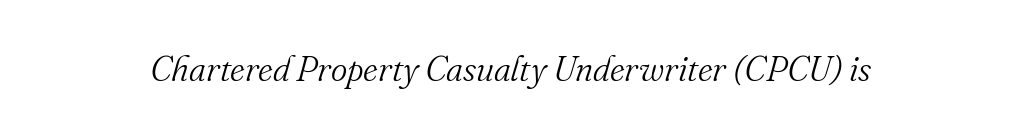
Varying glyph widths throughout — classic text-font behaviour. Nothing unusual about the tracking: characters are spaced as the font intends. Tall strokes in this sample are angled rather than plumb. The glyphs are unaccompanied by any horizontal stroke below them.
